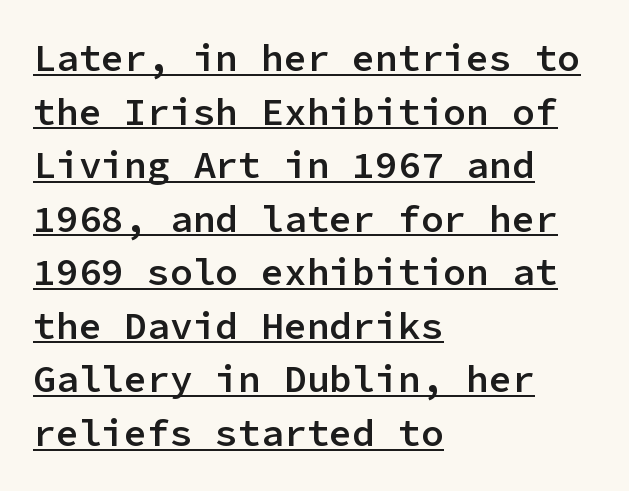
{"serif": "no", "italic": "no", "bold": "semi", "weight": "semibold", "width": "normal", "stroke_contrast": "low", "x_height": "medium", "monospaced": "yes", "underline": "yes", "align": "left", "line_spacing": "normal", "line_spacing_ratio": 1.41, "letter_spacing": "normal", "letter_spacing_em": 0.0, "glyph_px": 38}
